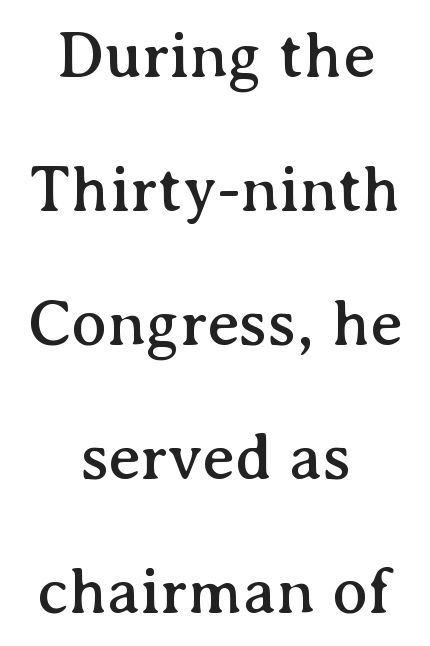
Q: Is the text italic (slanted)? A: No, it is upright.
Q: Is the typeface a serif or a sans-serif typeface? A: Serif.
Q: Is the text underlined? A: No.
Q: How is the paragraph aligned? A: Centered.
Q: Is the spacing between letters normal or unusually wide? A: Normal.
Q: Is the spacing between lines tight, normal or loose? A: Loose.
Q: Width (condensed, normal, or wide)? A: Normal.
Q: Stroke contrast? A: Medium.
Q: x-height? A: Medium.
Q: Monospaced? A: No.
